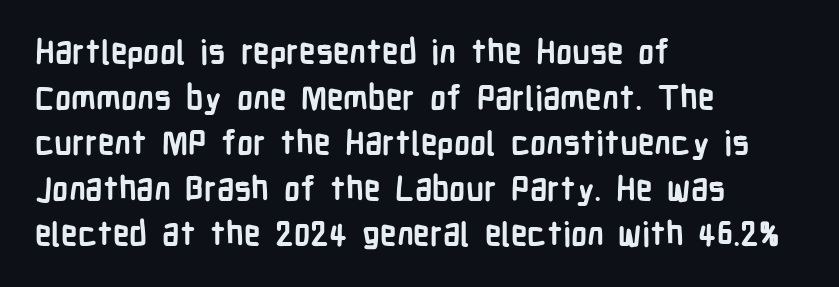
The image shows 33 px semibold, condensed sans-serif type, upright; set left-aligned, normal line spacing (1.38x), normal letter spacing, not underlined; low stroke contrast and a medium x-height.
